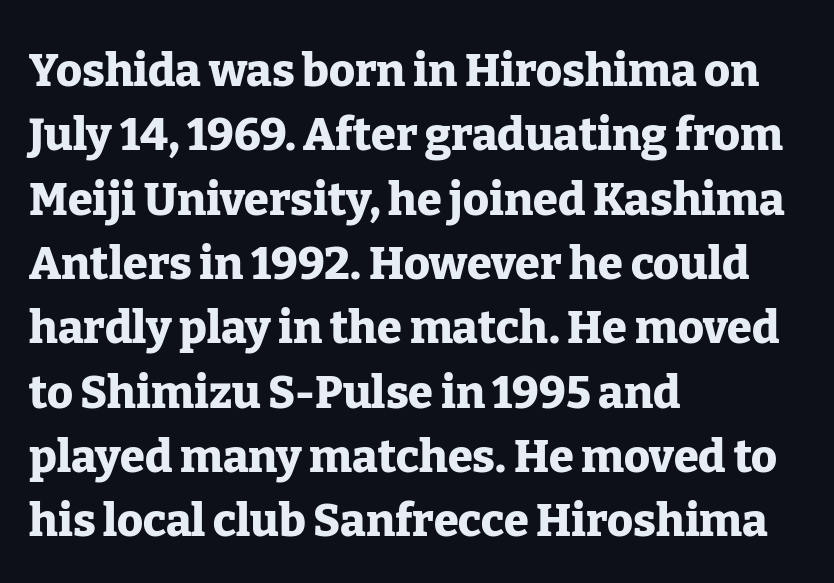
The image shows 45 px heavy serif type, upright; set left-aligned, normal line spacing (1.43x), normal letter spacing, not underlined; low stroke contrast and a medium x-height.
